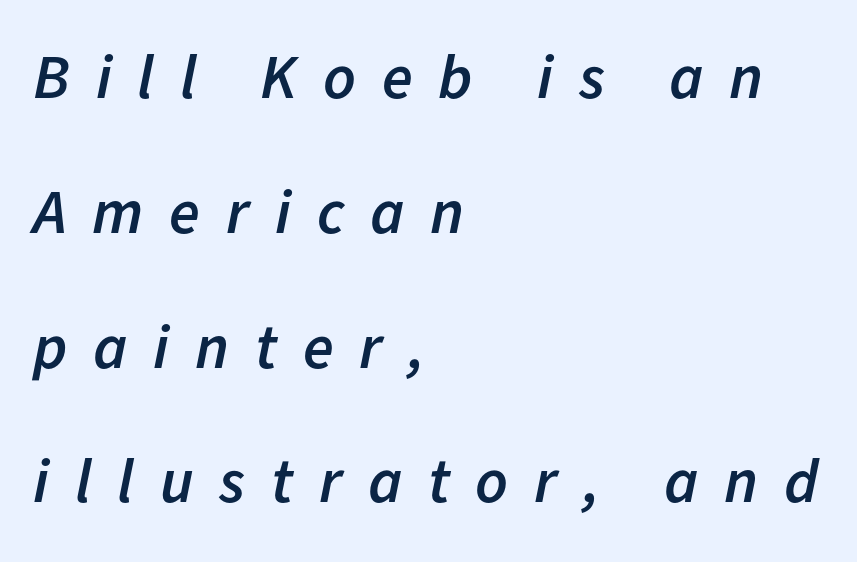
Q: Is the text bold? A: Semi-bold.
Q: Is the text italic (slanted)? A: Yes, it leans right by about 11 degrees.
Q: Is the text underlined? A: No.
Q: How is the paragraph aligned? A: Left-aligned.
Q: Is the spacing between letters normal or unusually wide? A: Unusually wide.
Q: Is the spacing between lines tight, normal or loose? A: Loose.
Q: Width (condensed, normal, or wide)? A: Normal.
Q: Stroke contrast? A: Low.
Q: x-height? A: Medium.
Q: Monospaced? A: No.
